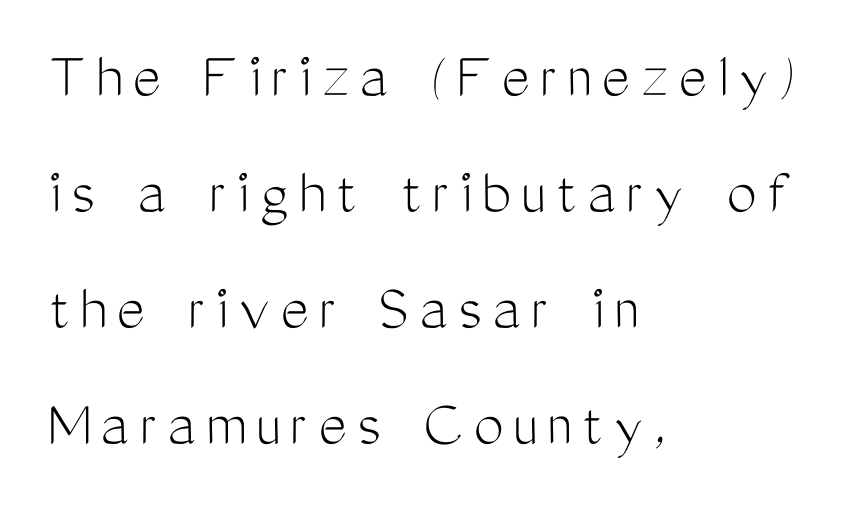
The image shows 67 px light, condensed sans-serif type, upright; set left-aligned, line spacing 1.73x, not underlined; medium stroke contrast and a medium x-height.
